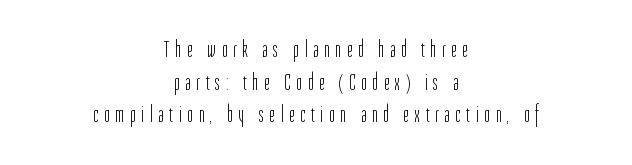
{"italic": "no", "bold": "no", "underline": "no", "align": "center", "line_spacing": "normal", "line_spacing_ratio": 1.36, "letter_spacing": "wide", "letter_spacing_em": 0.24, "glyph_px": 24}
